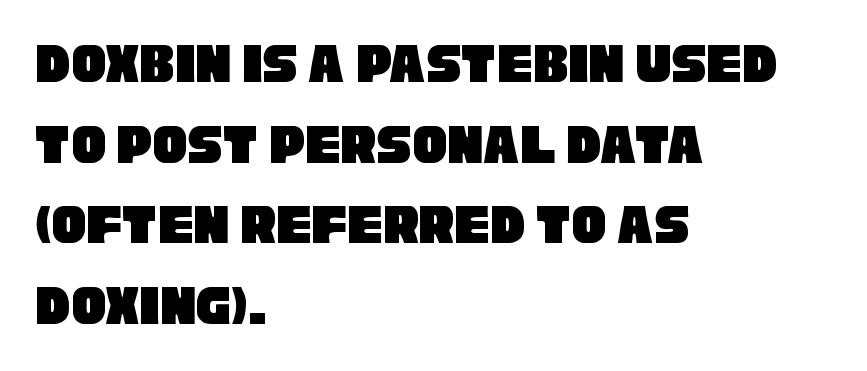
Q: Is the typeface a serif or a sans-serif typeface? A: Sans-serif.
Q: Is the text underlined? A: No.
Q: How is the paragraph aligned? A: Left-aligned.
Q: Is the spacing between letters normal or unusually wide? A: Normal.
Q: Is the spacing between lines tight, normal or loose? A: Normal.
Q: Width (condensed, normal, or wide)? A: Condensed.
Q: Stroke contrast? A: Low.
Q: x-height? A: Large.
Q: Monospaced? A: No.
